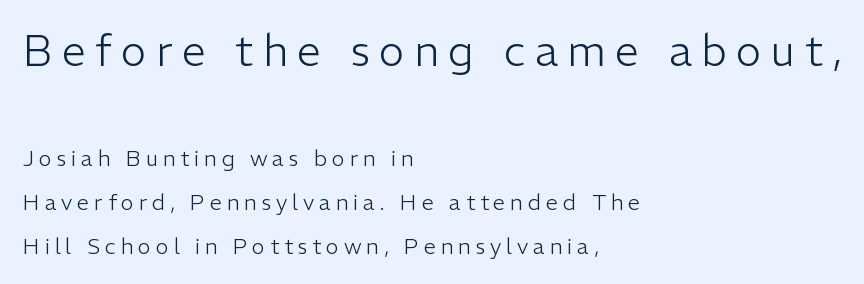
Q: Is the text bold? A: No.
Q: Is the text italic (slanted)? A: No, it is upright.
Q: Is the typeface a serif or a sans-serif typeface? A: Sans-serif.
Q: Is the text underlined? A: No.
Q: How is the paragraph aligned? A: Left-aligned.
Q: Is the spacing between letters normal or unusually wide? A: Unusually wide.
Q: Is the spacing between lines tight, normal or loose? A: Loose.
Q: Which block of text is set in a larger size, the first (top) or the second (bottom)? A: The first (top) one.
Q: Width (condensed, normal, or wide)? A: Normal.
Q: Stroke contrast? A: Low.
Q: x-height? A: Medium.
Q: Monospaced? A: No.
